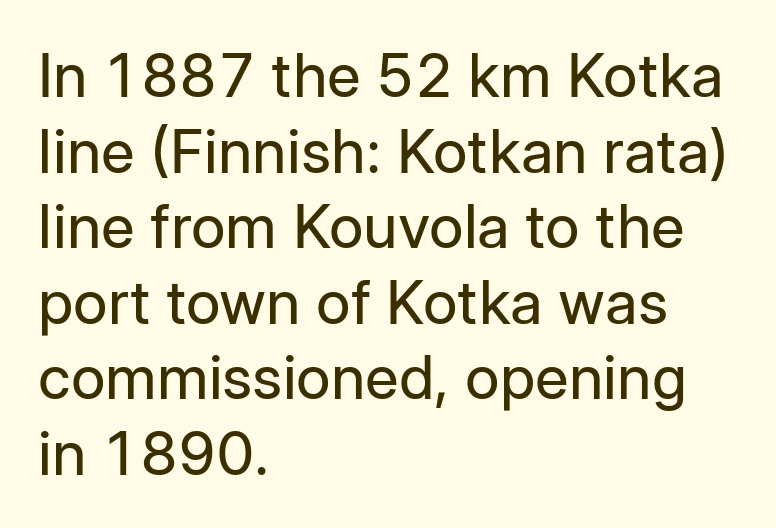
{"serif": "no", "italic": "no", "bold": "no", "weight": "regular", "width": "normal", "stroke_contrast": "low", "x_height": "medium", "monospaced": "no", "underline": "no", "align": "left", "line_spacing": "normal", "line_spacing_ratio": 1.26, "letter_spacing": "normal", "letter_spacing_em": 0.0, "glyph_px": 60}
